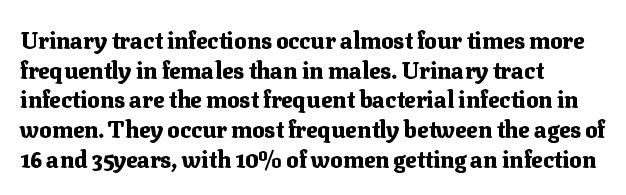
{"italic": "no", "bold": "yes", "underline": "no", "align": "left", "line_spacing": "normal", "line_spacing_ratio": 1.29, "letter_spacing": "normal", "letter_spacing_em": 0.0, "glyph_px": 23}
